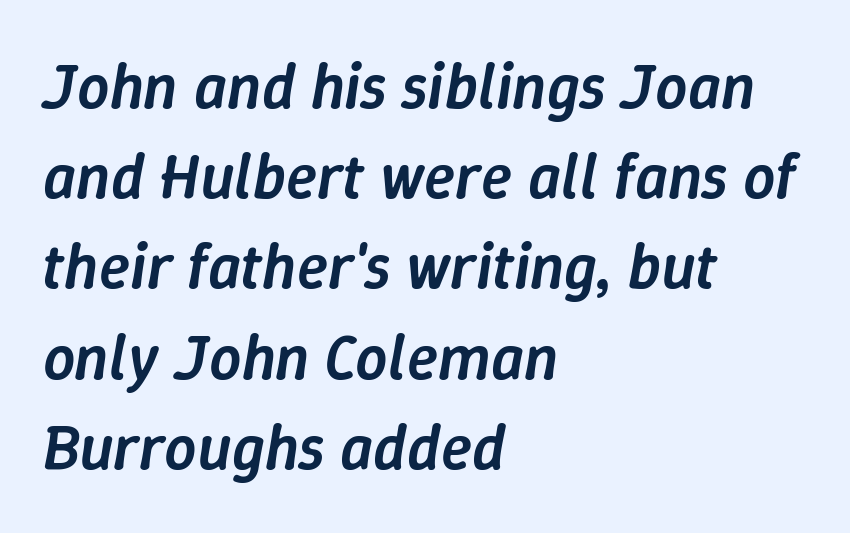
The image shows 64 px semibold type, italic (leaning right); set left-aligned, normal line spacing (1.41x), normal letter spacing, not underlined; low stroke contrast and a medium x-height.
